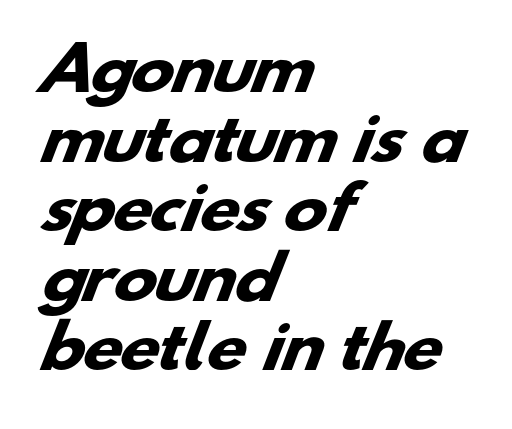
Q: Is the text bold? A: Yes.
Q: Is the typeface a serif or a sans-serif typeface? A: Sans-serif.
Q: Is the text underlined? A: No.
Q: How is the paragraph aligned? A: Left-aligned.
Q: Is the spacing between letters normal or unusually wide? A: Normal.
Q: Width (condensed, normal, or wide)? A: Wide.
Q: Stroke contrast? A: Low.
Q: x-height? A: Small.
Q: Monospaced? A: No.
